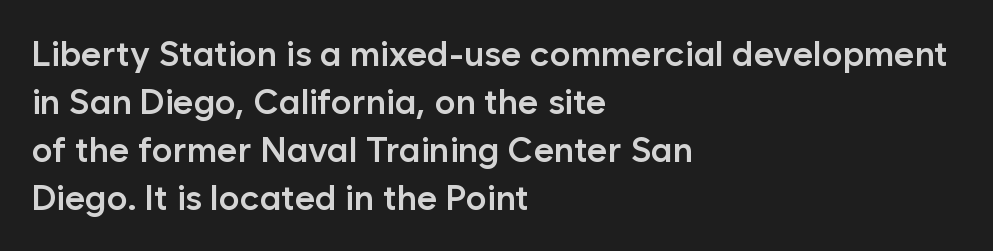
The image shows 35 px semibold sans-serif type, upright; set left-aligned, normal line spacing (1.37x), normal letter spacing, not underlined; low stroke contrast and a medium x-height.
